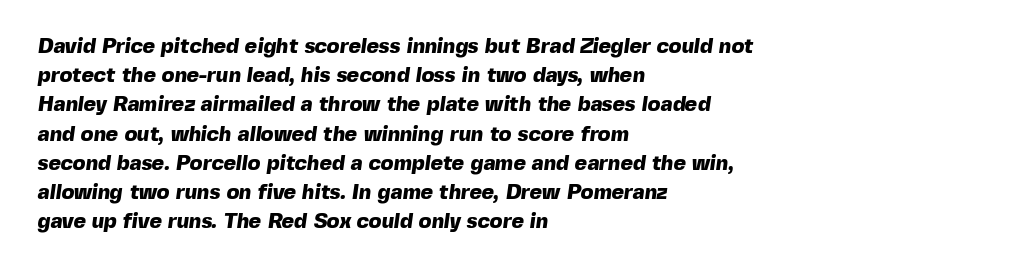
{"bold": "yes", "underline": "no", "align": "left", "line_spacing": "normal", "line_spacing_ratio": 1.39, "letter_spacing": "normal", "letter_spacing_em": 0.0, "glyph_px": 21}
